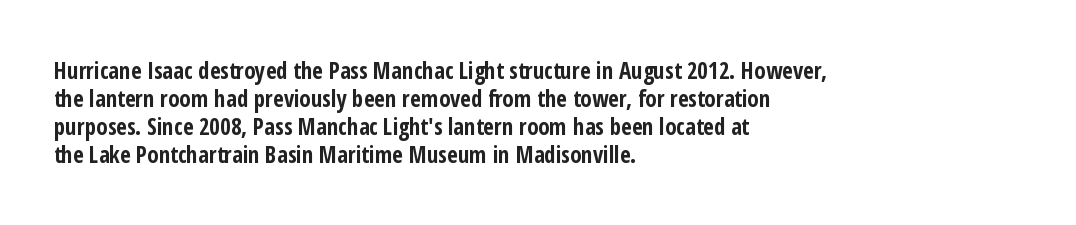
{"italic": "no", "bold": "yes", "underline": "no", "align": "left", "line_spacing_ratio": 1.22, "letter_spacing": "normal", "letter_spacing_em": 0.0, "glyph_px": 23}
